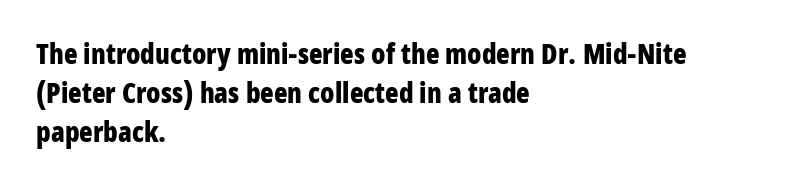
Q: Is the text bold? A: Yes.
Q: Is the text italic (slanted)? A: No, it is upright.
Q: Is the typeface a serif or a sans-serif typeface? A: Sans-serif.
Q: Is the text underlined? A: No.
Q: How is the paragraph aligned? A: Left-aligned.
Q: Is the spacing between letters normal or unusually wide? A: Normal.
Q: Is the spacing between lines tight, normal or loose? A: Normal.
Q: Width (condensed, normal, or wide)? A: Condensed.
Q: Stroke contrast? A: Low.
Q: x-height? A: Large.
Q: Monospaced? A: No.
